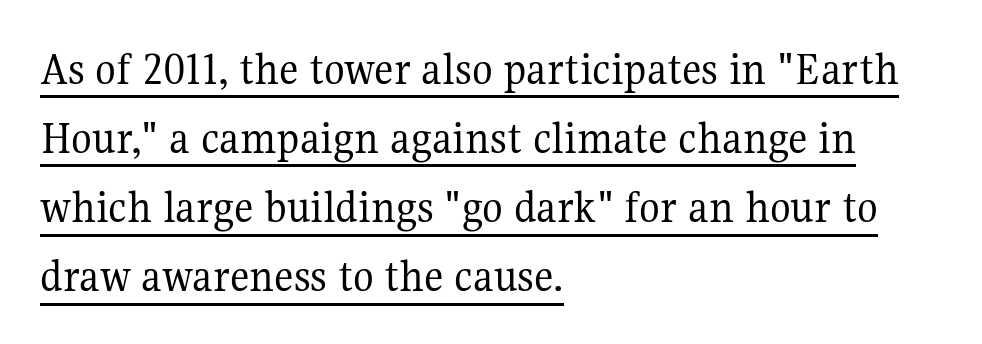
The image shows 48 px regular-weight serif type, upright; set left-aligned, normal line spacing (1.44x), normal letter spacing, underlined; medium stroke contrast and a medium x-height.
